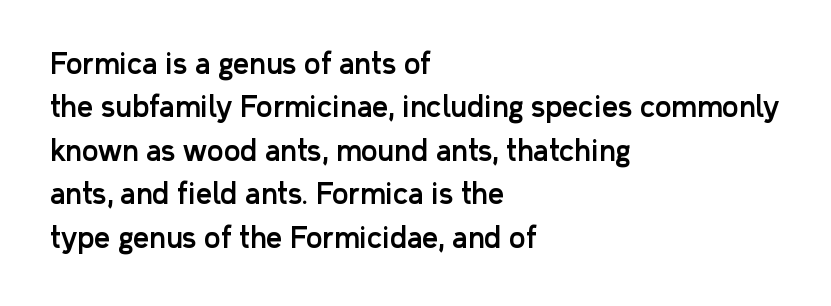
The image shows 28 px sans-serif type, upright; set left-aligned, normal line spacing (1.55x), normal letter spacing, not underlined; low stroke contrast and a medium x-height.
